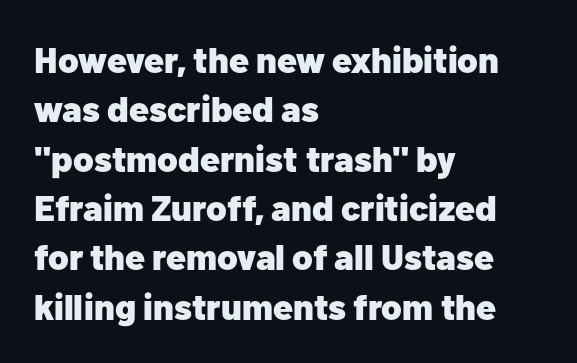
Regular leading. Does the lettering tilt? It doesn't — this is upright. Here the designer chose a conventional face with non-uniform glyph widths. Characters follow at the spacing the type designer built in. The baseline area is clear. The paragraph shown leans on its left margin.
